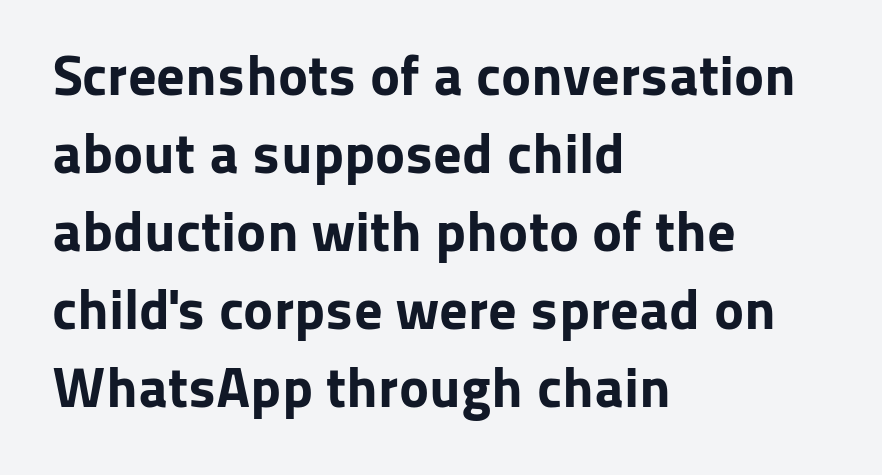
The image shows 57 px bold sans-serif type, upright; set left-aligned, normal line spacing (1.37x), normal letter spacing, not underlined; low stroke contrast and a medium x-height.
